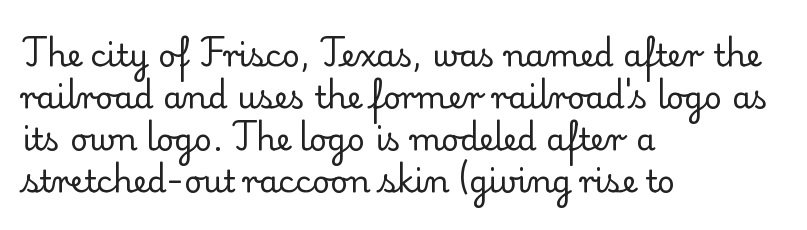
These lines are set flush left with a ragged right edge. Stroke mass is kept to a normal reading level or below. This is serif lettering, the kind often seen in printed books. One glance says typical: line gaps are just what's usual.
